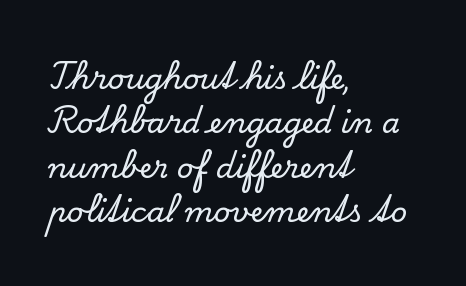
Q: Is the text italic (slanted)? A: Yes.
Q: Is the typeface a serif or a sans-serif typeface? A: Serif.
Q: Is the text underlined? A: No.
Q: How is the paragraph aligned? A: Left-aligned.
Q: Is the spacing between letters normal or unusually wide? A: Normal.
Q: Is the spacing between lines tight, normal or loose? A: Normal.
Q: Width (condensed, normal, or wide)? A: Normal.
Q: Stroke contrast? A: Low.
Q: x-height? A: Small.
Q: Monospaced? A: No.
